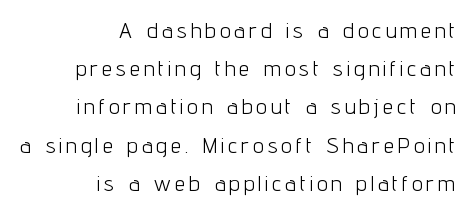
The image shows 21 px text type, upright; set right-aligned, line spacing 1.82x, unusually wide letter spacing (+0.2 em), not underlined.
